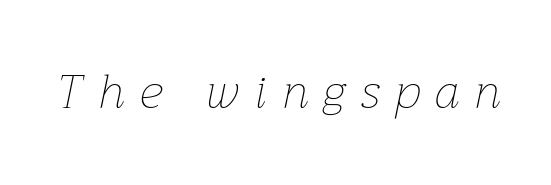
{"italic": "yes", "lean": "right", "slant_degrees": 12, "bold": "no", "weight": "thin", "width": "normal", "stroke_contrast": "low", "x_height": "medium", "monospaced": "no", "underline": "no", "letter_spacing": "wide", "letter_spacing_em": 0.33, "glyph_px": 47}
